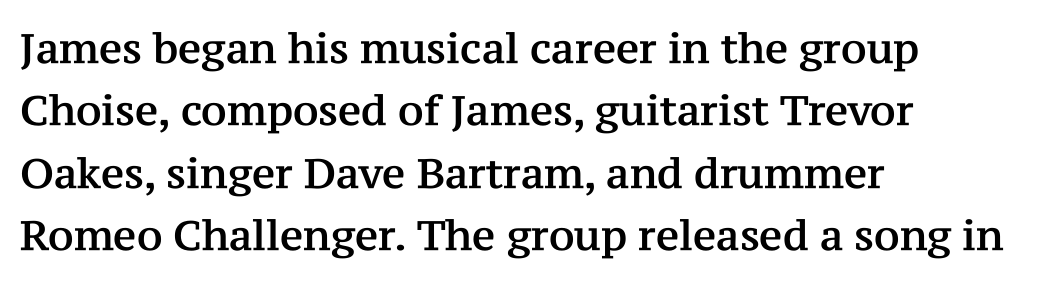
The letters sit at their default tracking, neither squeezed nor spread. The vertical gap from one line to the next is medium. The lines are quadded left. You could not count columns in this text — the font is proportionally spaced. A bare baseline throughout the passage.
